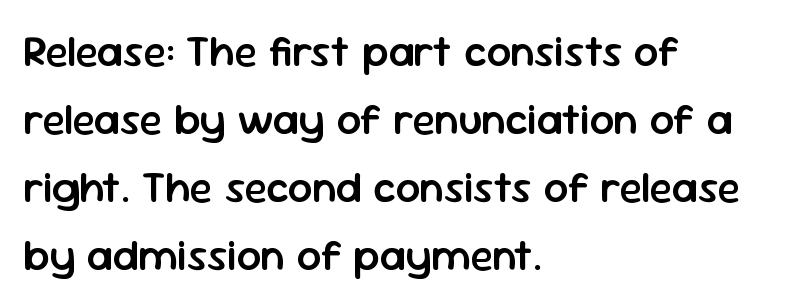
{"serif": "no", "italic": "no", "bold": "semi", "weight": "semibold", "width": "normal", "stroke_contrast": "low", "x_height": "medium", "monospaced": "no", "underline": "no", "align": "left", "line_spacing": "normal", "line_spacing_ratio": 1.58, "letter_spacing": "normal", "letter_spacing_em": 0.0, "glyph_px": 43}
